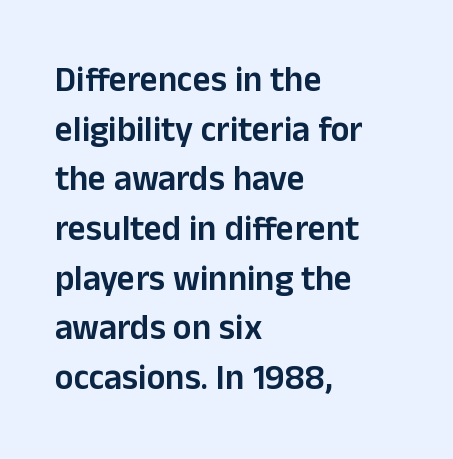
Q: Is the text bold? A: Semi-bold.
Q: Is the text italic (slanted)? A: No, it is upright.
Q: Is the typeface a serif or a sans-serif typeface? A: Sans-serif.
Q: Is the text underlined? A: No.
Q: How is the paragraph aligned? A: Left-aligned.
Q: Is the spacing between letters normal or unusually wide? A: Normal.
Q: Is the spacing between lines tight, normal or loose? A: Normal.
Q: Width (condensed, normal, or wide)? A: Normal.
Q: Stroke contrast? A: Low.
Q: x-height? A: Medium.
Q: Monospaced? A: No.
